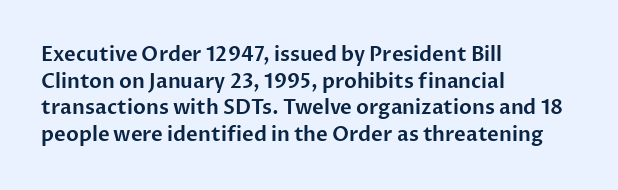
{"italic": "no", "underline": "no", "align": "left", "line_spacing": "normal", "line_spacing_ratio": 1.33, "letter_spacing": "normal", "letter_spacing_em": 0.0, "glyph_px": 20}
